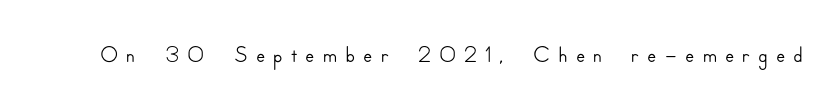
{"serif": "no", "italic": "no", "width": "normal", "stroke_contrast": "low", "x_height": "small", "monospaced": "no", "underline": "no", "letter_spacing": "wide", "letter_spacing_em": 0.23, "glyph_px": 34}
